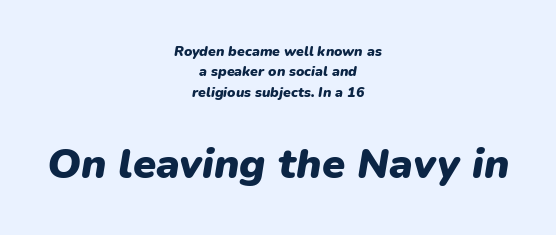
The gaps between neighbouring characters are ordinary and unremarkable. Here the designer chose a conventional face with non-uniform glyph widths. Each line is balanced around a shared central axis. Vertical spacing — default. The emphasis by scale lands on block number two, below. Beneath every word, the page is bare.
